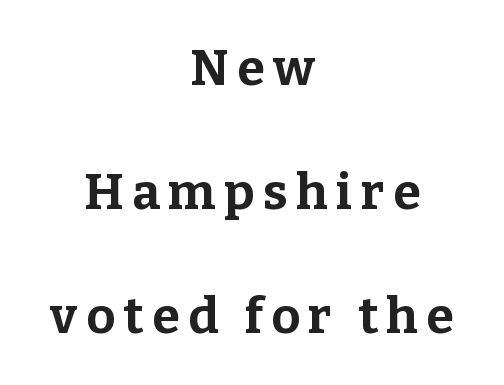
Students, this is bold: see how much ink each stroke carries. Quick note: interline space is abundant. Which margin do the lines hug? Neither — every line sits in the middle. Check the space under the baseline: it is left empty. Unlike italic type, these characters show no tilt at all. Is this a fixed-width face? No — the glyphs have proportional, varying widths.
